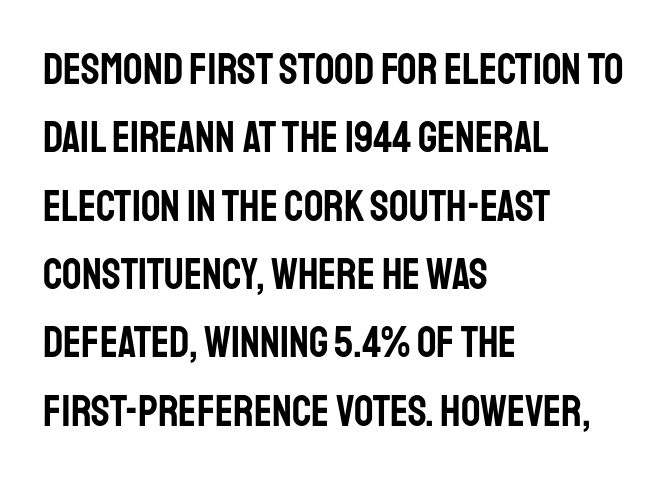
The image shows 43 px condensed sans-serif type, upright; set left-aligned, normal line spacing (1.59x), normal letter spacing, not underlined; low stroke contrast and a large x-height.
